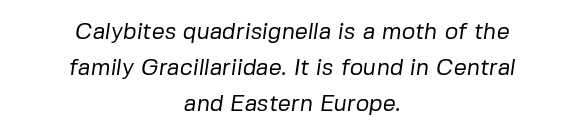
{"bold": "no", "underline": "no", "align": "center", "line_spacing": "normal", "line_spacing_ratio": 1.56, "letter_spacing": "normal", "letter_spacing_em": 0.0, "glyph_px": 23}
